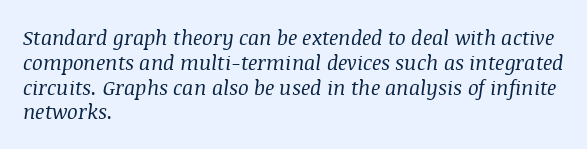
{"italic": "yes", "lean": "right", "slant_degrees": 8, "bold": "no", "underline": "no", "align": "left", "line_spacing_ratio": 1.24, "letter_spacing": "normal", "letter_spacing_em": 0.0, "glyph_px": 20}
